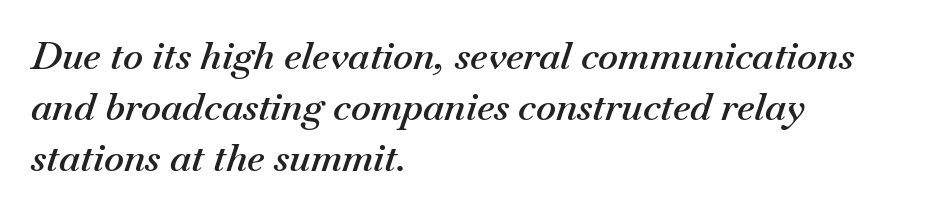
{"italic": "yes", "lean": "right", "slant_degrees": 18, "bold": "semi", "weight": "semibold", "width": "normal", "stroke_contrast": "medium", "x_height": "small", "monospaced": "no", "underline": "no", "align": "left", "line_spacing": "normal", "line_spacing_ratio": 1.34, "letter_spacing": "normal", "letter_spacing_em": 0.0, "glyph_px": 38}
